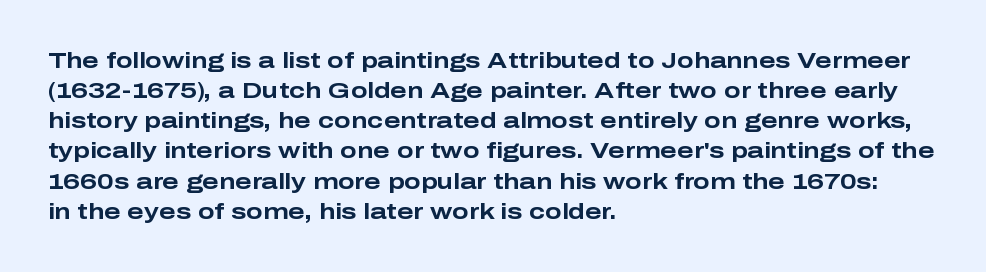
{"italic": "no", "bold": "yes", "underline": "no", "align": "left", "line_spacing": "normal", "line_spacing_ratio": 1.37, "letter_spacing": "normal", "letter_spacing_em": 0.0, "glyph_px": 22}
